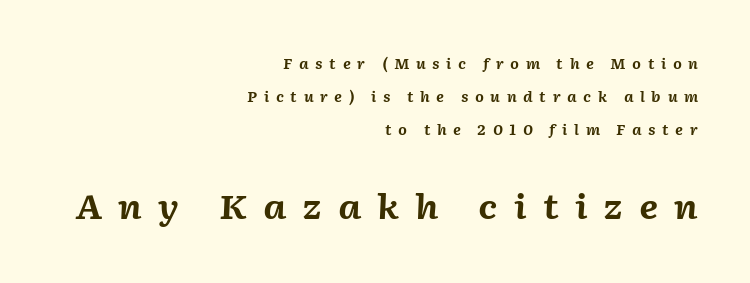
{"italic": "yes", "lean": "right", "slant_degrees": 2, "bold": "yes", "weight": "bold", "width": "normal", "stroke_contrast": "medium", "x_height": "medium", "monospaced": "no", "underline": "no", "align": "right", "line_spacing": "loose", "line_spacing_ratio": 2.36, "letter_spacing": "wide", "letter_spacing_em": 0.47, "larger_block": "second", "size_ratio": 2.43, "glyph_px": 34}
